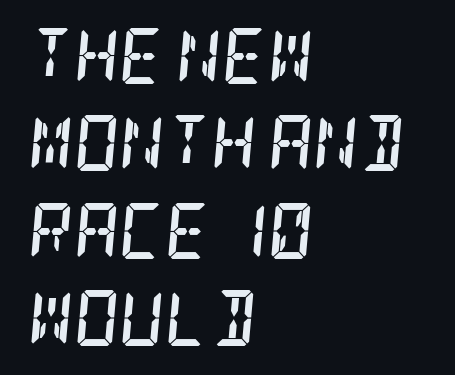
The image shows 56 px semibold, condensed serif type, italic (leaning right); set left-aligned, normal line spacing (1.56x), normal letter spacing, not underlined; low stroke contrast and a large x-height.
